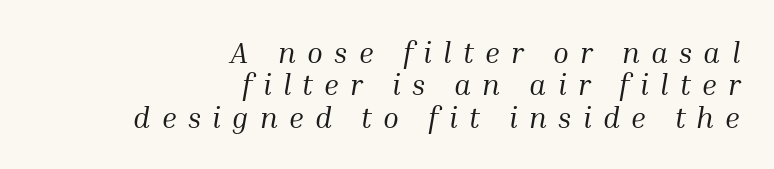
If you drew a ruler down the right edge, every line would touch it. Summary of vertical rhythm: compact, with narrow interline spacing. Does the lettering tilt? It does — this is italic. Nothing heavy about these letters — not bold at all. Character widths vary here, with narrow letters taking less room than wide ones. This sample uses a serif face.
